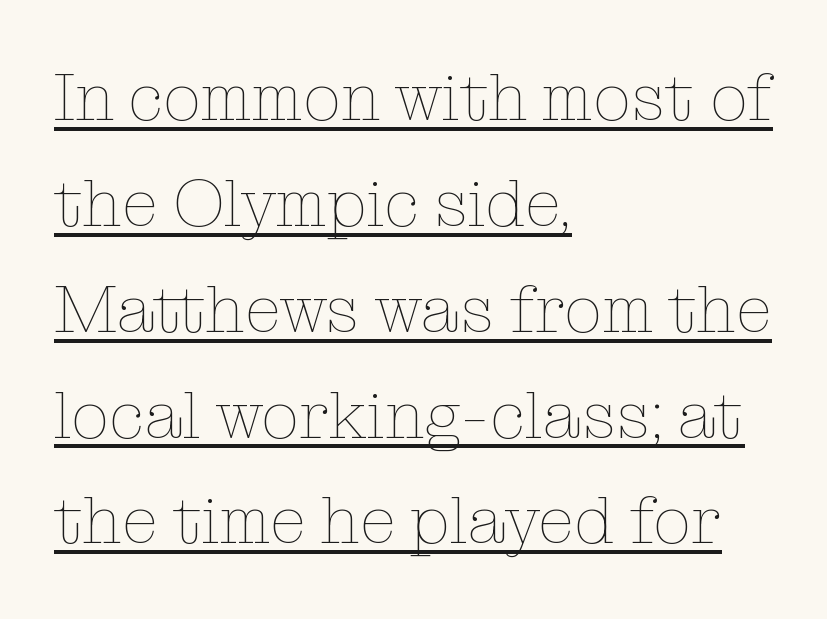
{"italic": "no", "bold": "no", "weight": "thin", "width": "normal", "stroke_contrast": "low", "x_height": "medium", "monospaced": "no", "underline": "yes", "align": "left", "line_spacing": "normal", "line_spacing_ratio": 1.58, "letter_spacing": "normal", "letter_spacing_em": 0.0, "glyph_px": 67}
